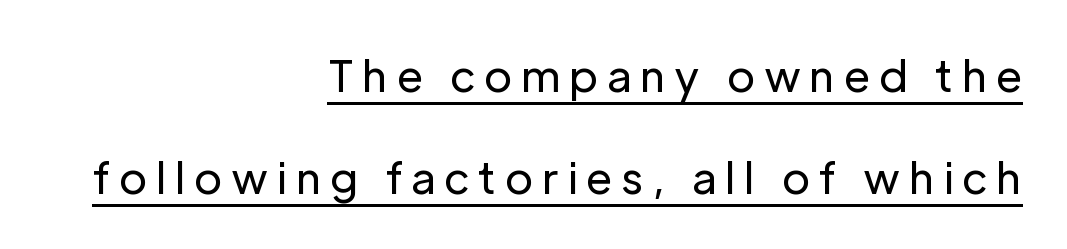
Each new line begins a long way beneath the previous one. Underline: present. The letters carry no serifs — their stems end cleanly without finishing strokes. Unlike italic type, these characters show no tilt at all. This sample has the flowing, uneven cadence of proportional lettering.
